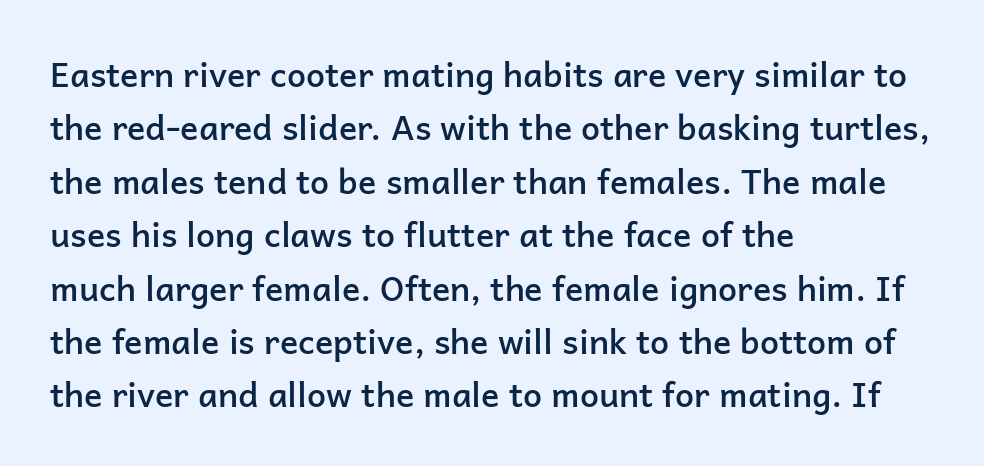
Q: Is the text bold? A: Semi-bold.
Q: Is the text italic (slanted)? A: No, it is upright.
Q: Is the typeface a serif or a sans-serif typeface? A: Sans-serif.
Q: Is the text underlined? A: No.
Q: How is the paragraph aligned? A: Left-aligned.
Q: Is the spacing between letters normal or unusually wide? A: Normal.
Q: Is the spacing between lines tight, normal or loose? A: Normal.
Q: Width (condensed, normal, or wide)? A: Normal.
Q: Stroke contrast? A: Low.
Q: x-height? A: Medium.
Q: Monospaced? A: No.
